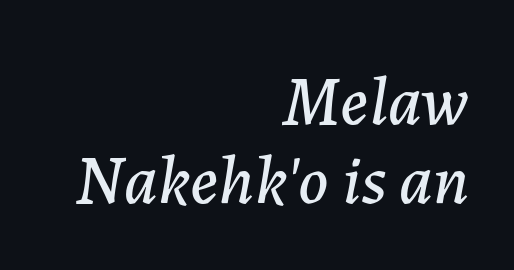
Q: Is the text italic (slanted)? A: Yes, it leans right by about 7 degrees.
Q: Is the text underlined? A: No.
Q: How is the paragraph aligned? A: Right-aligned.
Q: Is the spacing between letters normal or unusually wide? A: Normal.
Q: Is the spacing between lines tight, normal or loose? A: Tight.
Q: Width (condensed, normal, or wide)? A: Normal.
Q: Stroke contrast? A: Low.
Q: x-height? A: Medium.
Q: Monospaced? A: No.
